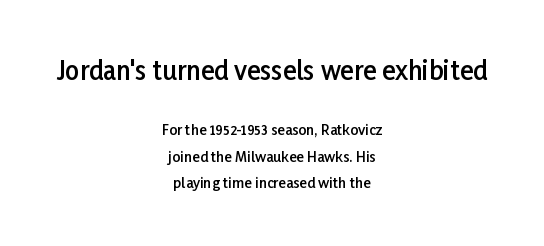
{"italic": "no", "bold": "semi", "underline": "no", "align": "center", "line_spacing_ratio": 1.89, "letter_spacing": "normal", "letter_spacing_em": 0.0, "larger_block": "first", "size_ratio": 1.79, "glyph_px": 25}
